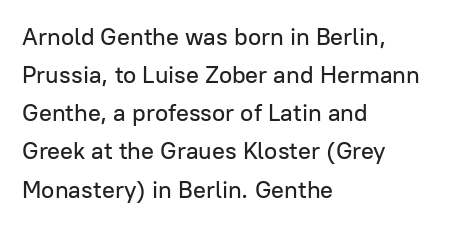
A normal amount of white space separates one row of letters from the next. In terms of letterspacing, this is plain default setting. Quick note: not italic, upright. Only glyphs here, with clear space below each row. Horizontally, the lines are justified to the leading edge only.
